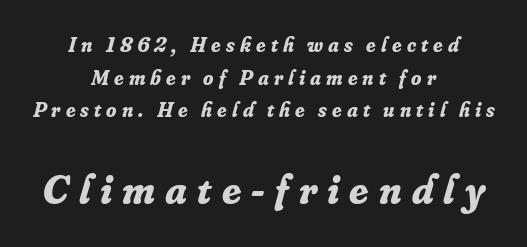
Q: Is the text bold? A: Yes.
Q: Is the text italic (slanted)? A: Yes, it leans right by about 16 degrees.
Q: Is the typeface a serif or a sans-serif typeface? A: Serif.
Q: Is the text underlined? A: No.
Q: How is the paragraph aligned? A: Centered.
Q: Is the spacing between letters normal or unusually wide? A: Unusually wide.
Q: Is the spacing between lines tight, normal or loose? A: Normal.
Q: Which block of text is set in a larger size, the first (top) or the second (bottom)? A: The second (bottom) one.
Q: Width (condensed, normal, or wide)? A: Normal.
Q: Stroke contrast? A: Low.
Q: x-height? A: Small.
Q: Monospaced? A: No.
